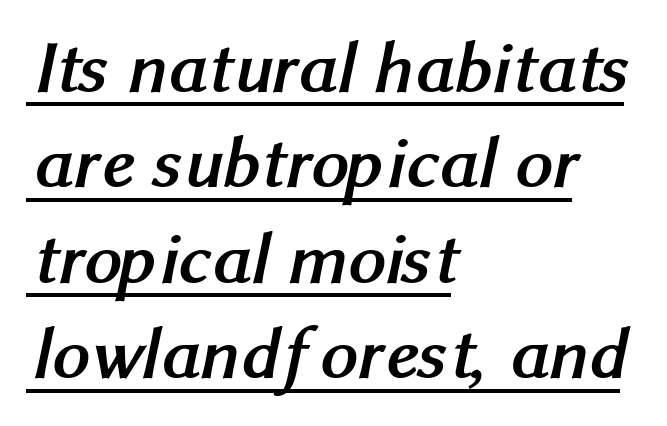
{"serif": "no", "bold": "yes", "weight": "semibold", "width": "normal", "stroke_contrast": "medium", "x_height": "medium", "monospaced": "no", "underline": "yes", "align": "left", "line_spacing": "normal", "line_spacing_ratio": 1.29, "letter_spacing": "normal", "letter_spacing_em": 0.0, "glyph_px": 74}
